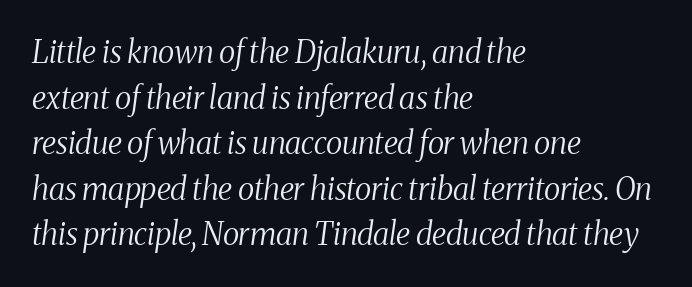
Q: Is the text bold? A: No.
Q: Is the text italic (slanted)? A: Yes, it leans right by about 8 degrees.
Q: Is the typeface a serif or a sans-serif typeface? A: Serif.
Q: Is the text underlined? A: No.
Q: How is the paragraph aligned? A: Left-aligned.
Q: Is the spacing between letters normal or unusually wide? A: Normal.
Q: Is the spacing between lines tight, normal or loose? A: Normal.
Q: Width (condensed, normal, or wide)? A: Condensed.
Q: Stroke contrast? A: Medium.
Q: x-height? A: Medium.
Q: Monospaced? A: No.
